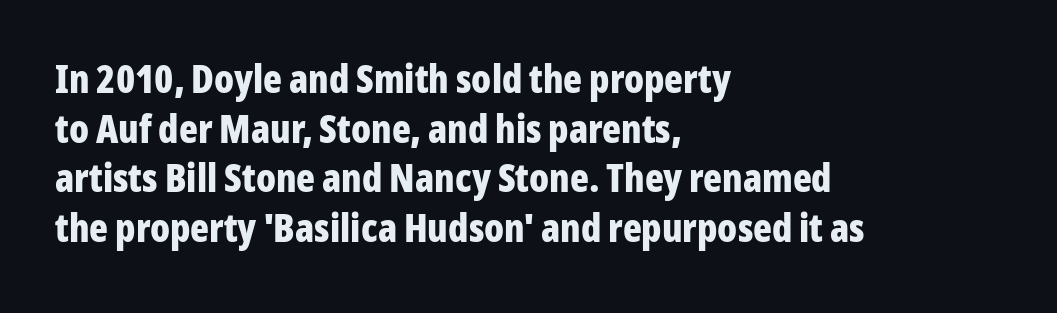
The vertical gap from one line to the next is medium. Designer's note — italics off, roman on. Has an underline been added? It has not. These lines stack with their left ends in a neat column. The letters carry no serifs — their stems end cleanly without finishing strokes.
